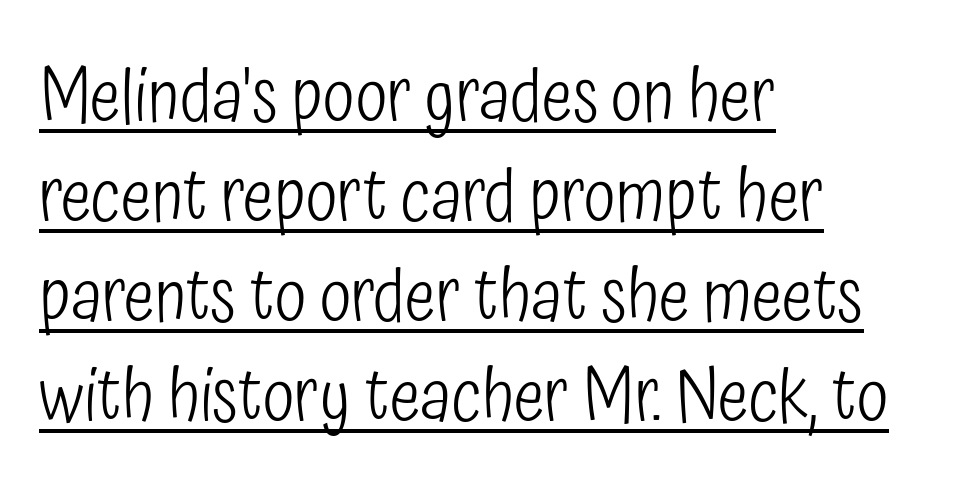
The image shows 73 px light, condensed sans-serif type, upright; set left-aligned, normal line spacing (1.37x), normal letter spacing, underlined; low stroke contrast and a medium x-height.
